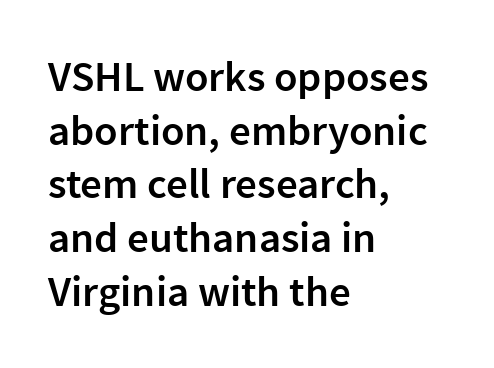
Q: Is the text bold? A: Semi-bold.
Q: Is the text italic (slanted)? A: No, it is upright.
Q: Is the typeface a serif or a sans-serif typeface? A: Sans-serif.
Q: Is the text underlined? A: No.
Q: How is the paragraph aligned? A: Left-aligned.
Q: Is the spacing between letters normal or unusually wide? A: Normal.
Q: Is the spacing between lines tight, normal or loose? A: Normal.
Q: Width (condensed, normal, or wide)? A: Normal.
Q: Stroke contrast? A: Low.
Q: x-height? A: Medium.
Q: Monospaced? A: No.
